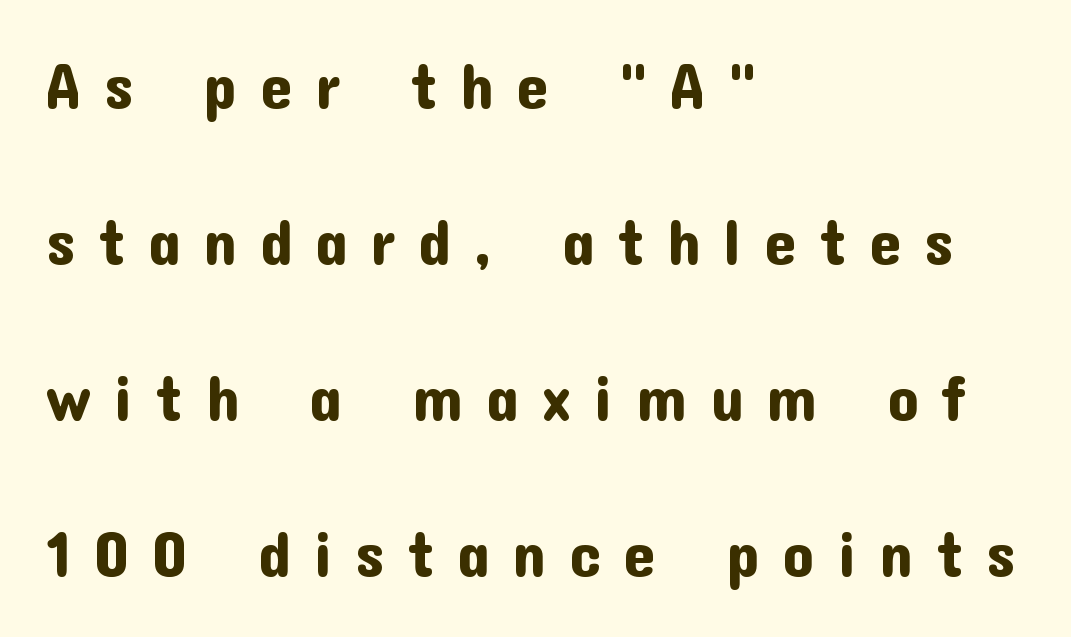
Classification — sans serif. The line texture is sparse and dotted thanks to wide tracking. The block of text is sparse from top to bottom, with ample space between rows. Is this a fixed-width face? No — the glyphs have proportional, varying widths.
